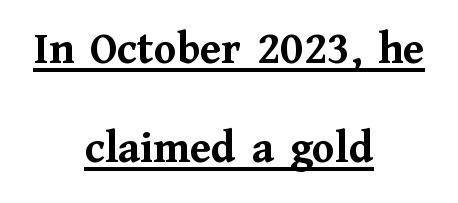
The axis of the letterforms is exactly vertical. In designer terms, the underline attribute is active on this setting. Reading down the block, each line starts at a different indent, mirrored at its end. The typeface chosen for these lines features serifs.
